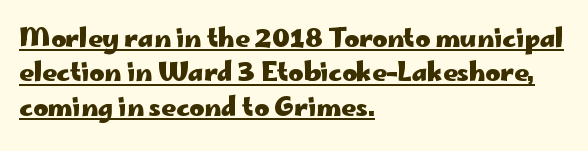
{"italic": "no", "bold": "yes", "underline": "yes", "align": "left", "line_spacing": "normal", "line_spacing_ratio": 1.38, "letter_spacing": "normal", "letter_spacing_em": 0.0, "glyph_px": 25}
